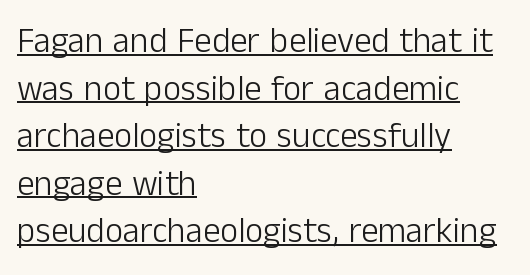
The image shows 35 px light sans-serif type, upright; set left-aligned, normal line spacing (1.36x), normal letter spacing, underlined; low stroke contrast and a medium x-height.
